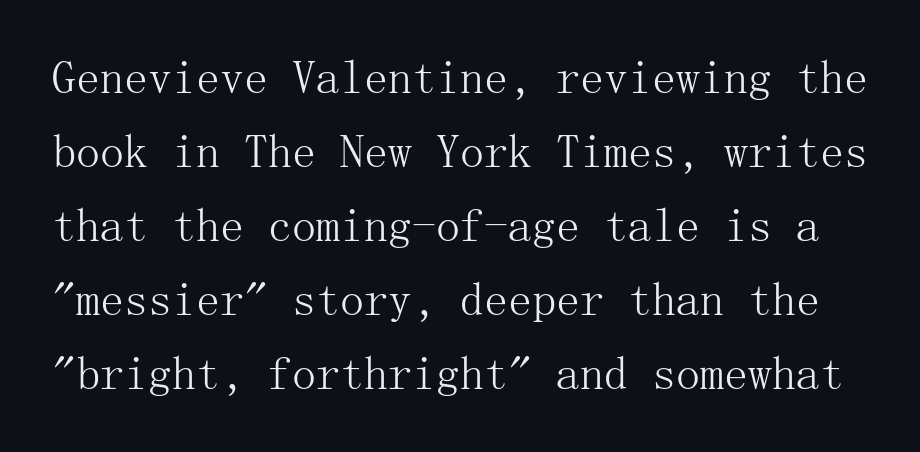
{"serif": "yes", "italic": "no", "bold": "no", "weight": "light", "width": "normal", "stroke_contrast": "medium", "x_height": "medium", "underline": "no", "line_spacing": "normal", "line_spacing_ratio": 1.54, "letter_spacing": "normal", "letter_spacing_em": 0.0, "glyph_px": 48}
